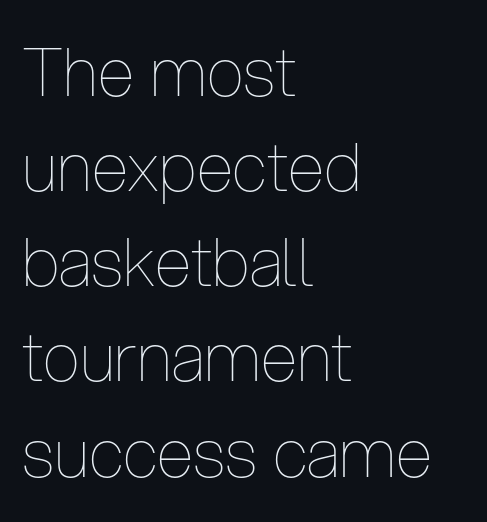
The image shows 67 px thin, condensed type, upright; set left-aligned, normal line spacing (1.42x), normal letter spacing, not underlined; low stroke contrast and a medium x-height.
